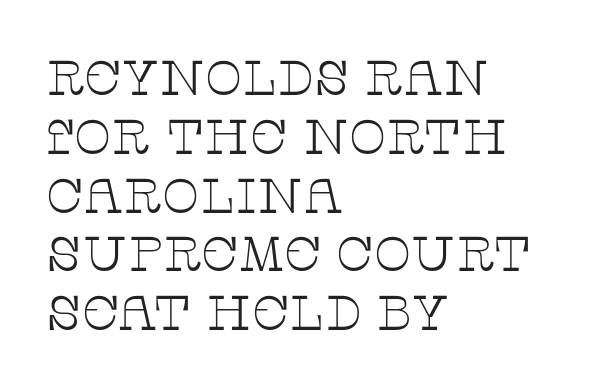
The weight would be labelled regular, book, light, or lighter still. In CSS terms this would be text-align: left. Does the type have serifs? Yes, each stem ends in a small foot. This is the regular roman posture of the typeface. Do the characters align in a grid? No, the font is proportional.
